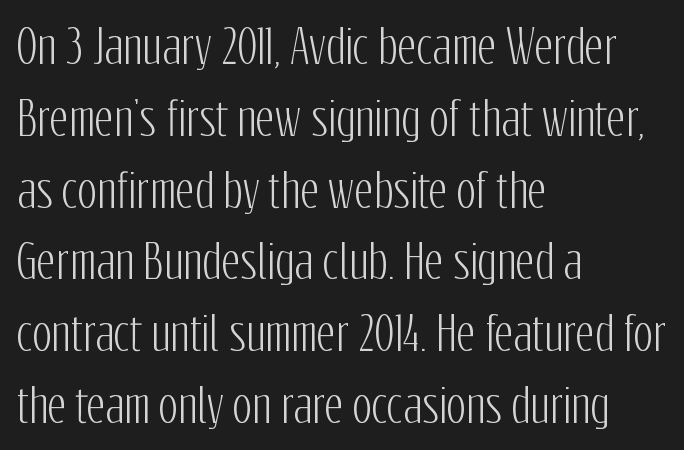
Q: Is the text italic (slanted)? A: No, it is upright.
Q: Is the typeface a serif or a sans-serif typeface? A: Sans-serif.
Q: Is the text underlined? A: No.
Q: How is the paragraph aligned? A: Left-aligned.
Q: Is the spacing between letters normal or unusually wide? A: Normal.
Q: Is the spacing between lines tight, normal or loose? A: Normal.
Q: Width (condensed, normal, or wide)? A: Condensed.
Q: Stroke contrast? A: Low.
Q: x-height? A: Medium.
Q: Monospaced? A: No.
